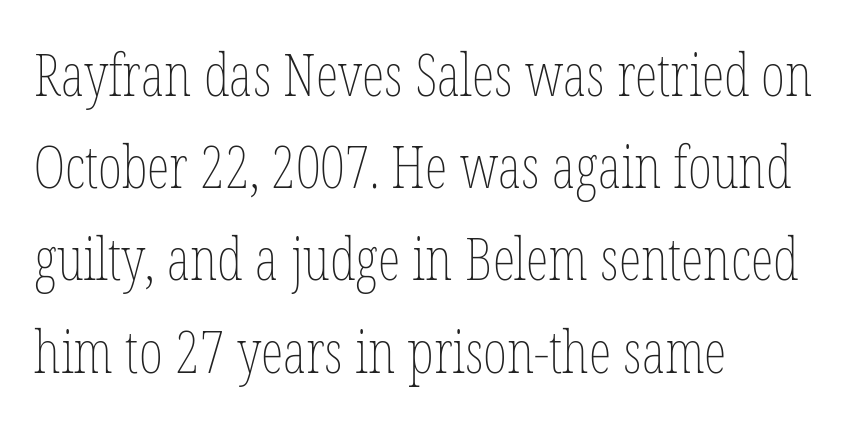
Q: Is the text bold? A: No.
Q: Is the text italic (slanted)? A: No, it is upright.
Q: Is the text underlined? A: No.
Q: How is the paragraph aligned? A: Left-aligned.
Q: Is the spacing between letters normal or unusually wide? A: Normal.
Q: Is the spacing between lines tight, normal or loose? A: Normal.
Q: Width (condensed, normal, or wide)? A: Condensed.
Q: Stroke contrast? A: Low.
Q: x-height? A: Medium.
Q: Monospaced? A: No.
